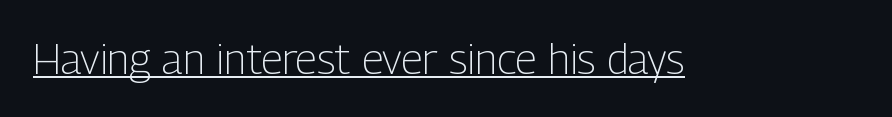
{"serif": "no", "italic": "no", "bold": "no", "weight": "light", "width": "condensed", "stroke_contrast": "low", "x_height": "medium", "monospaced": "no", "underline": "yes", "letter_spacing": "normal", "letter_spacing_em": 0.0, "glyph_px": 42}
